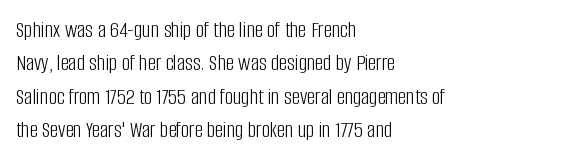
{"italic": "no", "bold": "no", "underline": "no", "align": "left", "line_spacing": "normal", "line_spacing_ratio": 1.45, "letter_spacing": "normal", "letter_spacing_em": 0.0, "glyph_px": 23}
